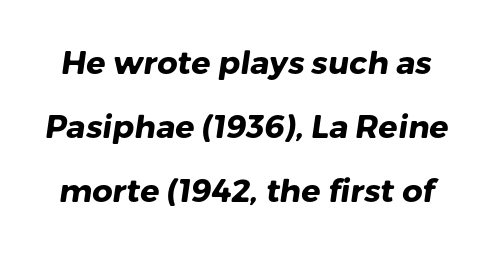
Serifs: no, the terminals of the letterforms are clean. The letters sit at their default tracking, neither squeezed nor spread. What's the leading like? Stretched, with rows far apart. The passage shown is typed in a proportional face where columns would drift. Check under the words: just untouched page. Emphasis by weight is at full strength: bold.
